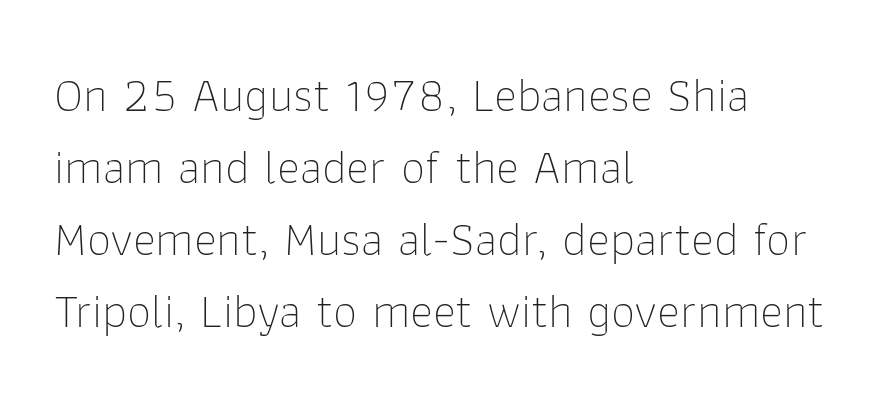
{"serif": "no", "italic": "no", "bold": "no", "weight": "thin", "width": "normal", "stroke_contrast": "low", "x_height": "medium", "monospaced": "no", "underline": "no", "align": "left", "line_spacing": "normal", "line_spacing_ratio": 1.47, "letter_spacing": "normal", "letter_spacing_em": 0.0, "glyph_px": 49}
